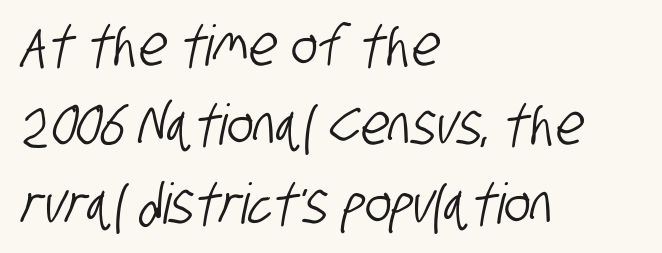
Q: Is the typeface a serif or a sans-serif typeface? A: Sans-serif.
Q: Is the text underlined? A: No.
Q: How is the paragraph aligned? A: Left-aligned.
Q: Is the spacing between letters normal or unusually wide? A: Normal.
Q: Is the spacing between lines tight, normal or loose? A: Normal.
Q: Width (condensed, normal, or wide)? A: Condensed.
Q: Stroke contrast? A: Low.
Q: x-height? A: Large.
Q: Monospaced? A: No.
